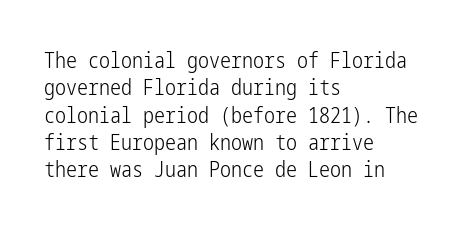
Rendered with straight, roman letterforms. Weight: not bold — regular or lighter. Words appear dense and cohesive because spacing is normal. Horizontal alignment here is leftward, the default for most running prose. A clean baseline with only descenders dipping below it.
